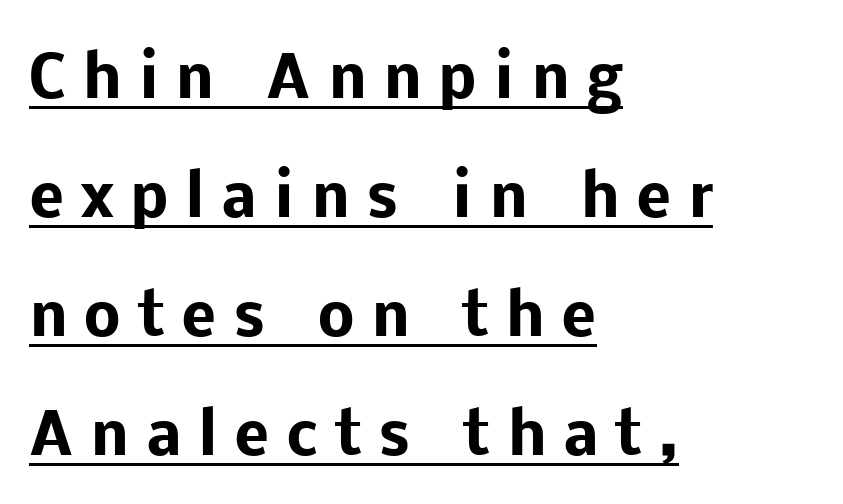
The image shows 58 px heavy sans-serif type, upright; set left-aligned, loose line spacing (2.05x), unusually wide letter spacing (+0.29 em), underlined; low stroke contrast and a medium x-height.
